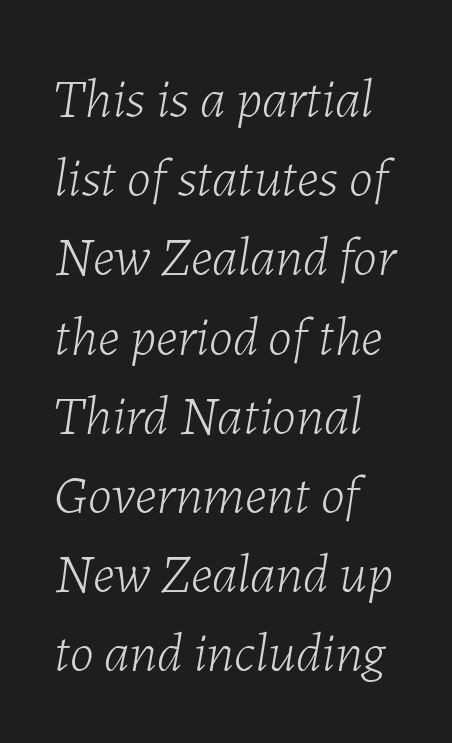
The baseline area is clear. Words appear dense and cohesive because spacing is normal. The face used here is proportionally spaced, like ordinary book or web type. These lines stack with their left ends in a neat column.
